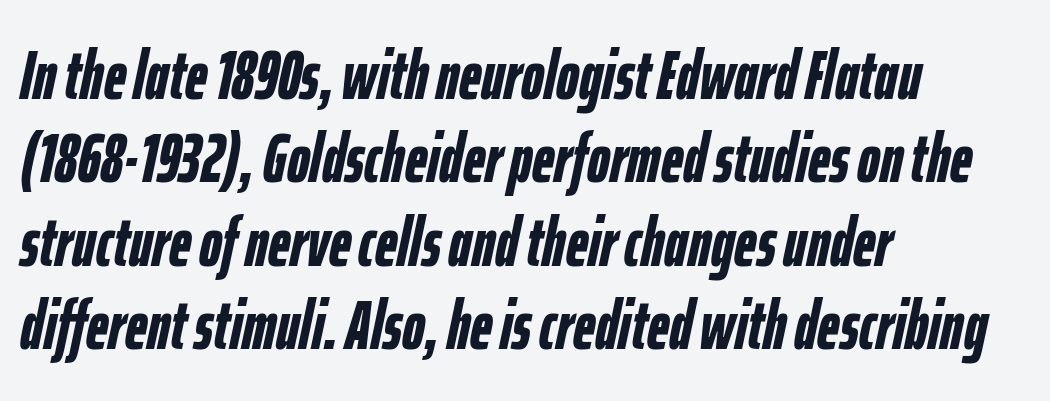
The tracking reads as untouched default to a designer's eye. Notice how the stems are inclined rather than vertical — that's the hallmark of italics. Has an underline been added? It has not. Typographic density is high because the face is bold.
